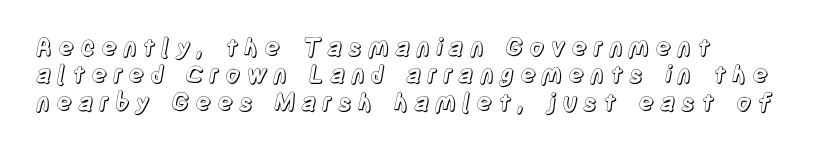
Nobody drew a line under any word here. One-word summary of the alignment: left. Regarding leading, the lines here are crowded together. The face used here is rendered with a markedly widened letterfit.
